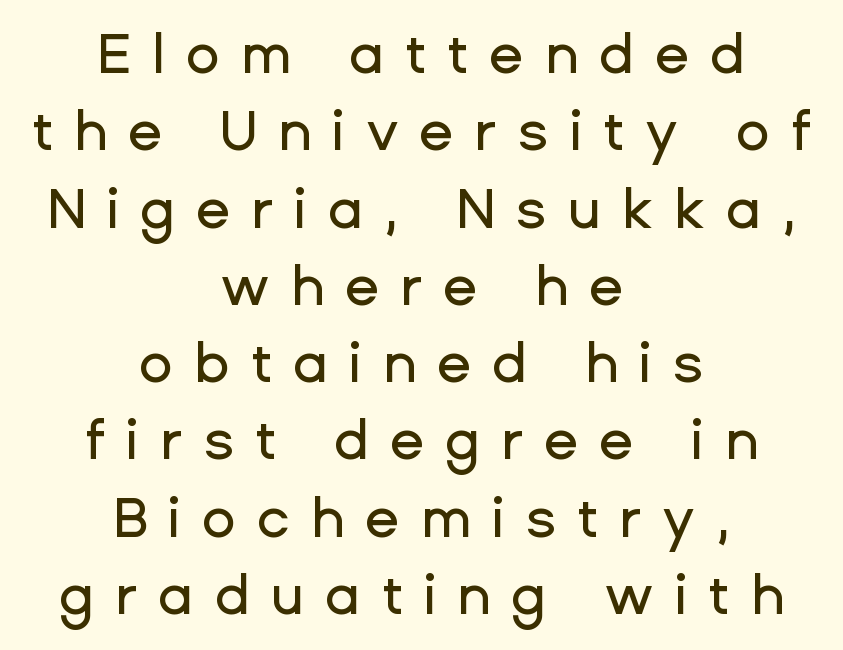
{"serif": "no", "italic": "no", "width": "normal", "stroke_contrast": "low", "x_height": "medium", "monospaced": "no", "underline": "no", "align": "center", "line_spacing": "normal", "line_spacing_ratio": 1.38, "letter_spacing": "wide", "letter_spacing_em": 0.37, "glyph_px": 56}
